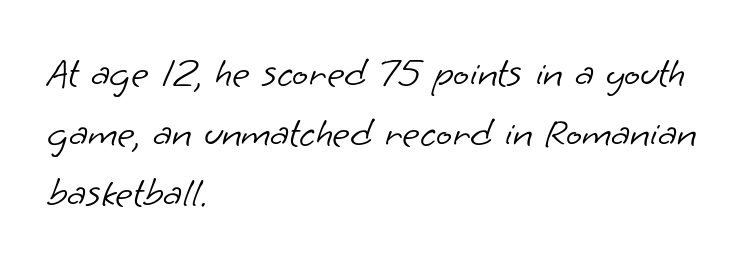
{"serif": "no", "bold": "no", "weight": "light", "width": "normal", "stroke_contrast": "low", "x_height": "small", "monospaced": "no", "underline": "no", "align": "left", "line_spacing": "normal", "line_spacing_ratio": 1.43, "letter_spacing": "normal", "letter_spacing_em": 0.0, "glyph_px": 42}
